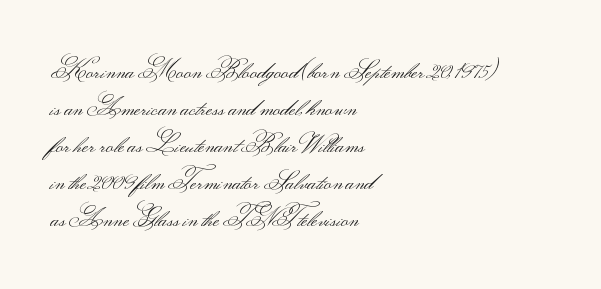
{"bold": "no", "underline": "no", "align": "left", "line_spacing": "normal", "line_spacing_ratio": 1.54, "letter_spacing": "normal", "letter_spacing_em": 0.0, "glyph_px": 24}
